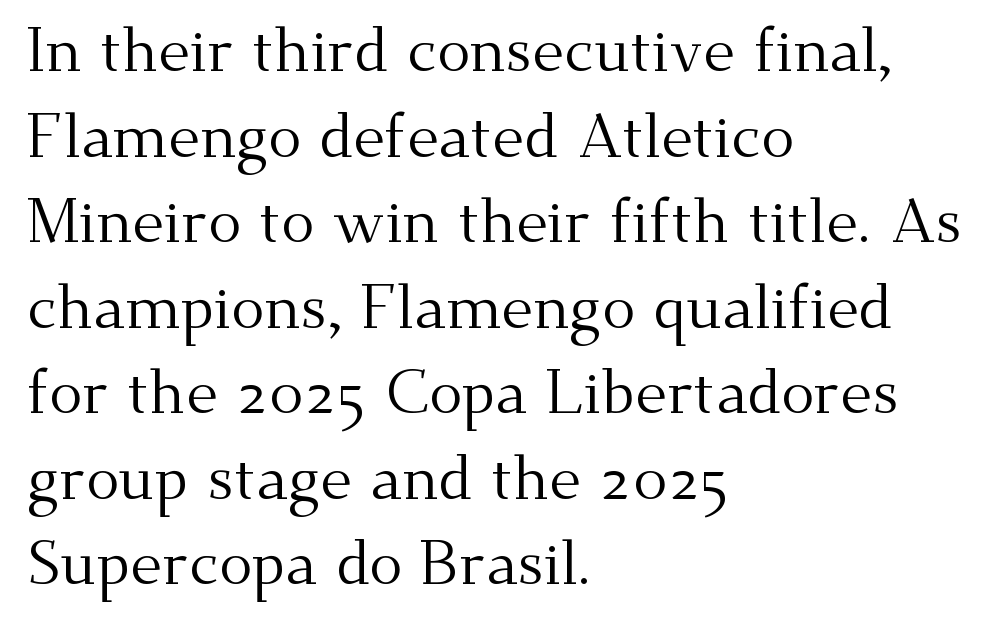
These lines are rendered in a variable-pitch font. The leading is moderate, giving the passage an even texture. The area under the type is left untouched. Vertical strokes here are truly vertical. The letters sit at their default tracking, neither squeezed nor spread. These lines stack with their left ends in a neat column.
